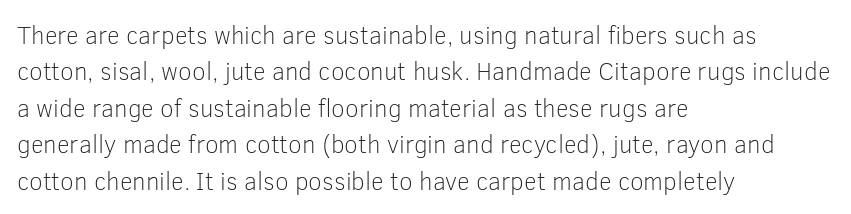
Q: Is the text bold? A: No.
Q: Is the text italic (slanted)? A: No, it is upright.
Q: Is the text underlined? A: No.
Q: How is the paragraph aligned? A: Left-aligned.
Q: Is the spacing between letters normal or unusually wide? A: Normal.
Q: Is the spacing between lines tight, normal or loose? A: Normal.
